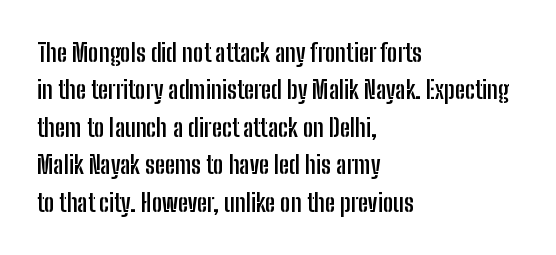
The image shows 25 px bold type, upright; set left-aligned, normal line spacing (1.5x), normal letter spacing, not underlined.
